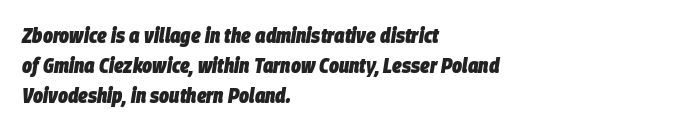
{"italic": "yes", "lean": "right", "slant_degrees": 9, "bold": "yes", "underline": "no", "align": "left", "line_spacing": "normal", "line_spacing_ratio": 1.44, "letter_spacing": "normal", "letter_spacing_em": 0.0, "glyph_px": 21}
